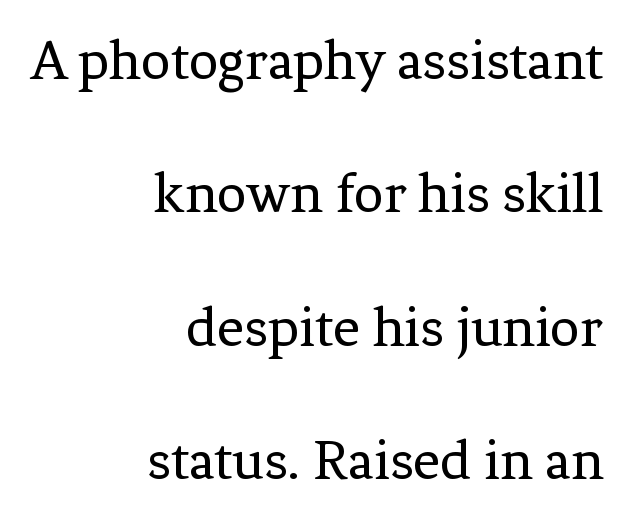
{"serif": "yes", "italic": "no", "bold": "no", "weight": "regular", "width": "normal", "stroke_contrast": "low", "x_height": "medium", "monospaced": "no", "underline": "no", "align": "right", "line_spacing": "loose", "line_spacing_ratio": 2.26, "letter_spacing": "normal", "letter_spacing_em": 0.0, "glyph_px": 59}
